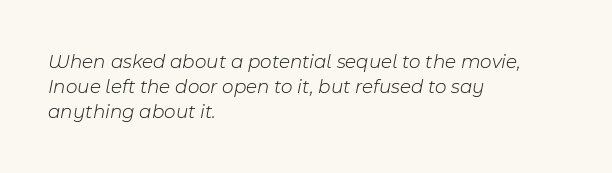
The image shows 20 px text type, italic (leaning right); set left-aligned, normal line spacing (1.26x), normal letter spacing, not underlined.
